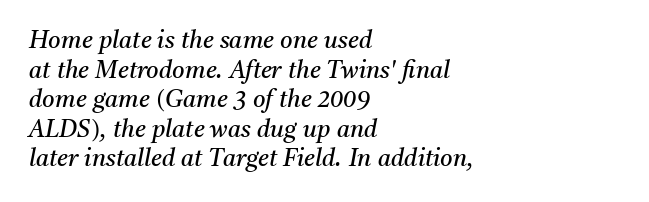
Q: Is the text bold? A: No.
Q: Is the text italic (slanted)? A: Yes, it leans right by about 11 degrees.
Q: Is the text underlined? A: No.
Q: How is the paragraph aligned? A: Left-aligned.
Q: Is the spacing between letters normal or unusually wide? A: Normal.
